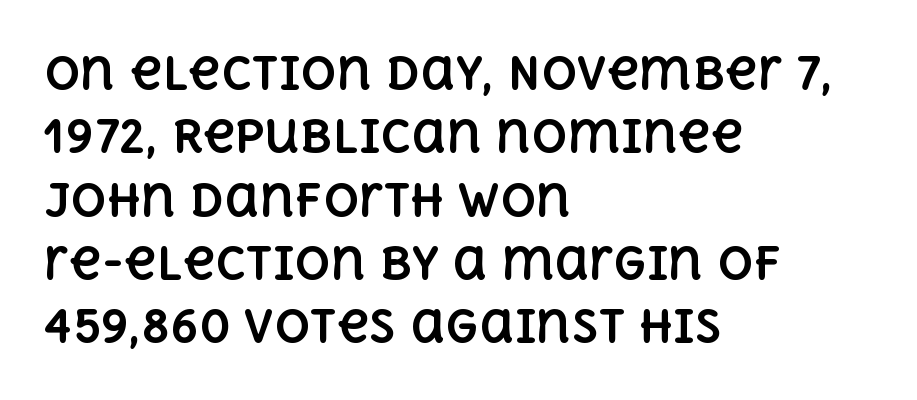
The passage shown is not underscored anywhere. If you drew a line through each stem, it would be perfectly vertical. These lines keep a tight, regular rhythm from letter to letter. Strokes here are thick enough to call this a true bold. Every row of glyphs begins at an identical x-position on the left.
